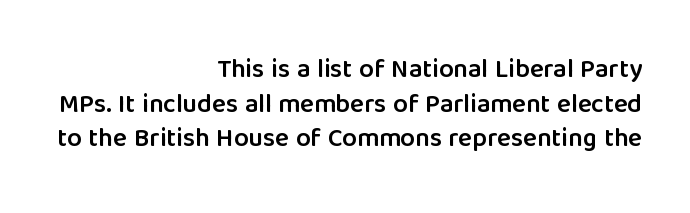
Q: Is the text bold? A: Semi-bold.
Q: Is the text italic (slanted)? A: No, it is upright.
Q: Is the text underlined? A: No.
Q: How is the paragraph aligned? A: Right-aligned.
Q: Is the spacing between letters normal or unusually wide? A: Normal.
Q: Is the spacing between lines tight, normal or loose? A: Normal.
